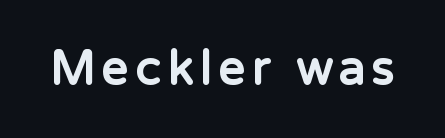
This is heavy type, rendered in bold. Varying glyph widths throughout — classic text-font behaviour. These lines were composed using upright roman letters. Serifs: no, the terminals of the letterforms are clean. A bare baseline throughout the passage.
